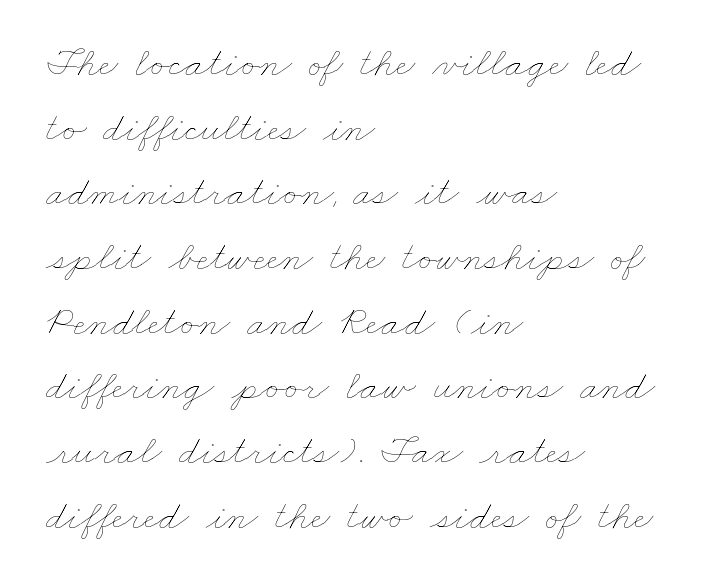
{"bold": "no", "weight": "thin", "width": "wide", "stroke_contrast": "low", "x_height": "small", "monospaced": "no", "underline": "no", "align": "left", "line_spacing": "normal", "line_spacing_ratio": 1.54, "letter_spacing": "normal", "letter_spacing_em": 0.0, "glyph_px": 42}
